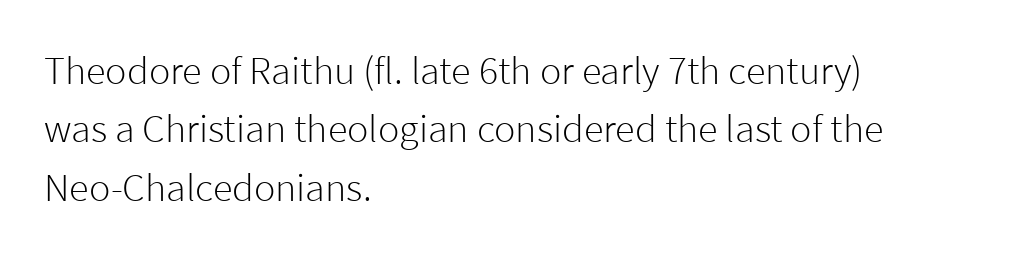
Every character sits straight up, as roman type does. The face used here is proportionally spaced, like ordinary book or web type. Weight class: somewhere from thin through regular. Does the leading feel generous? No, just average.
